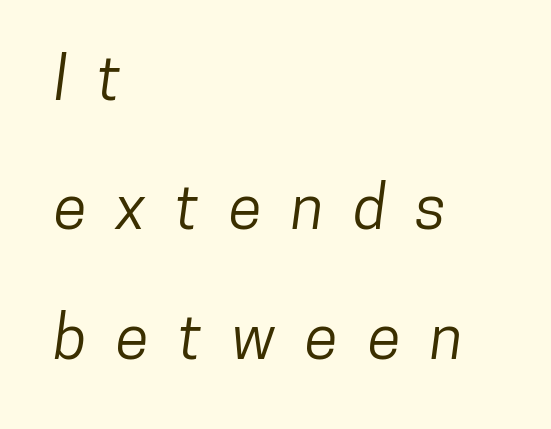
The image shows 61 px condensed sans-serif type; set left-aligned, loose line spacing (2.12x), unusually wide letter spacing (+0.48 em), not underlined; low stroke contrast and a medium x-height.
